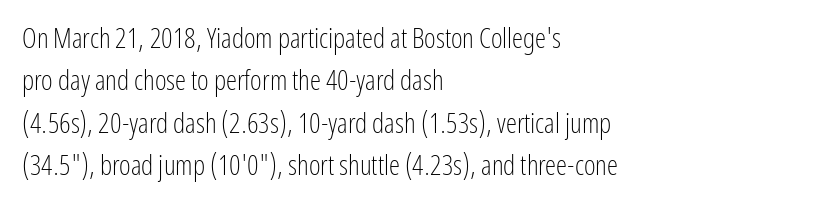
{"serif": "no", "italic": "no", "bold": "no", "weight": "light", "width": "condensed", "stroke_contrast": "low", "x_height": "medium", "monospaced": "no", "underline": "no", "align": "left", "line_spacing": "normal", "line_spacing_ratio": 1.51, "letter_spacing": "normal", "letter_spacing_em": 0.0, "glyph_px": 28}
